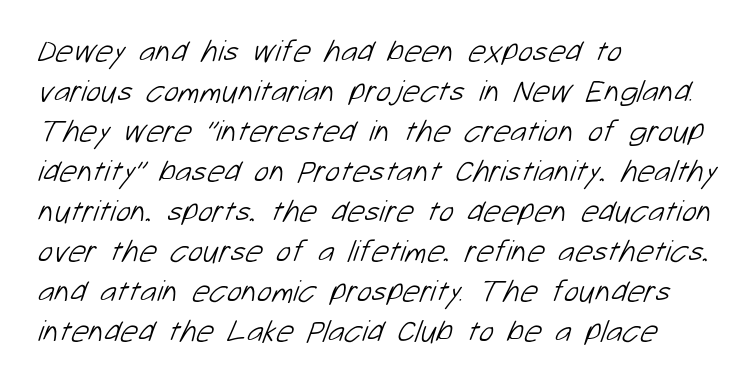
{"serif": "no", "bold": "no", "weight": "light", "width": "normal", "stroke_contrast": "low", "x_height": "medium", "monospaced": "no", "underline": "no", "align": "left", "line_spacing": "normal", "line_spacing_ratio": 1.29, "letter_spacing": "normal", "letter_spacing_em": 0.0, "glyph_px": 31}
